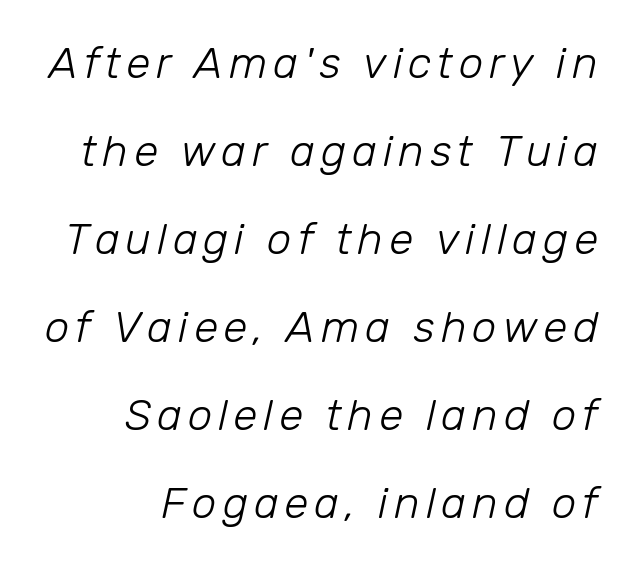
{"italic": "yes", "lean": "right", "slant_degrees": 12, "bold": "no", "weight": "light", "width": "normal", "stroke_contrast": "low", "x_height": "medium", "monospaced": "no", "underline": "no", "align": "right", "line_spacing": "loose", "line_spacing_ratio": 2.0, "glyph_px": 44}
